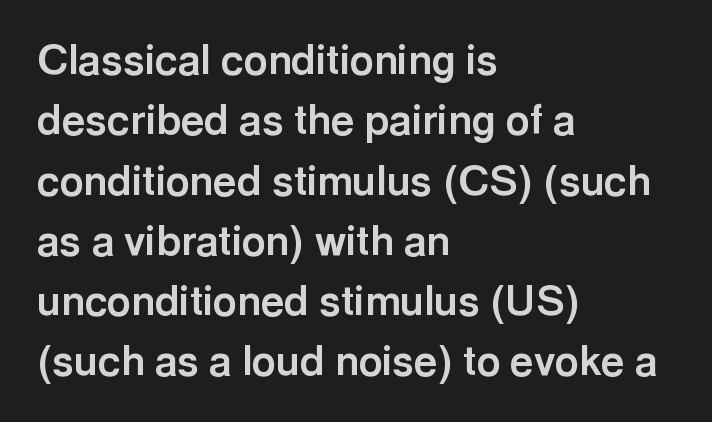
Q: Is the text bold? A: Yes.
Q: Is the text italic (slanted)? A: No, it is upright.
Q: Is the typeface a serif or a sans-serif typeface? A: Sans-serif.
Q: Is the text underlined? A: No.
Q: How is the paragraph aligned? A: Left-aligned.
Q: Is the spacing between letters normal or unusually wide? A: Normal.
Q: Is the spacing between lines tight, normal or loose? A: Normal.
Q: Width (condensed, normal, or wide)? A: Normal.
Q: x-height? A: Medium.
Q: Monospaced? A: No.
